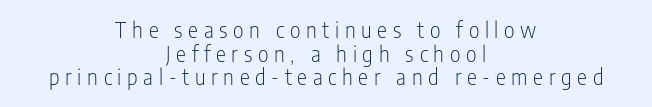
The specimen reads as upright at a glance. Letters have the restrained weight of plain body copy at most. The space beneath each line is pristine and unruled. A student would call this center alignment; a typographer would say set centered. Characters follow at a spacing far wider than the type designer built in. Vertically, the passage feels compressed, each row crowding the next.
